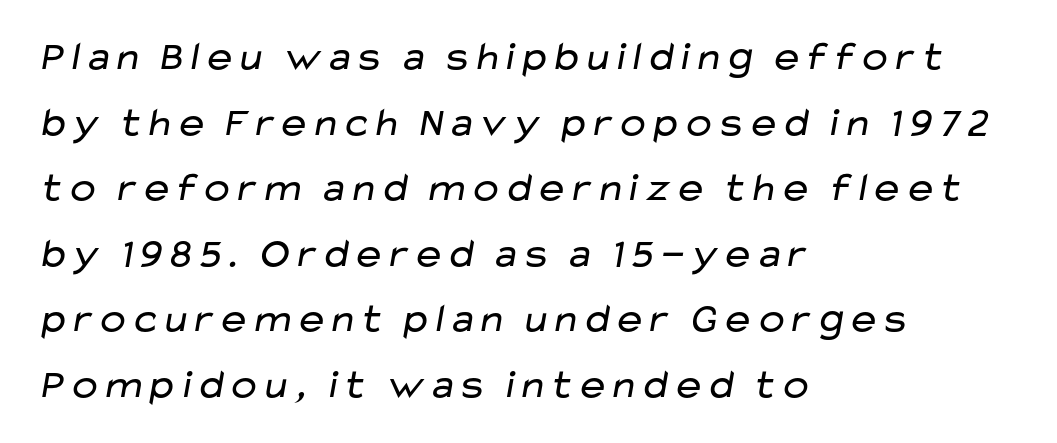
The lines are quadded left. Look at the bottom of the vertical strokes: they stop flat, with no serifs. Baseline-to-baseline distance is the conventional proportion of letter height. Only glyphs here, with clear space below each row.
